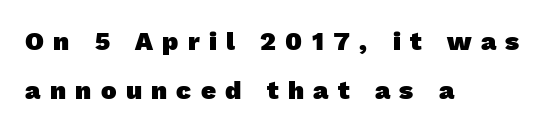
The ragged edge is on the right, which tells us the setting is flush left. This is heavy type, rendered in bold. Glyph-to-glyph distance is far greater than everyday printed text. The string is rendered with underlining switched off.
